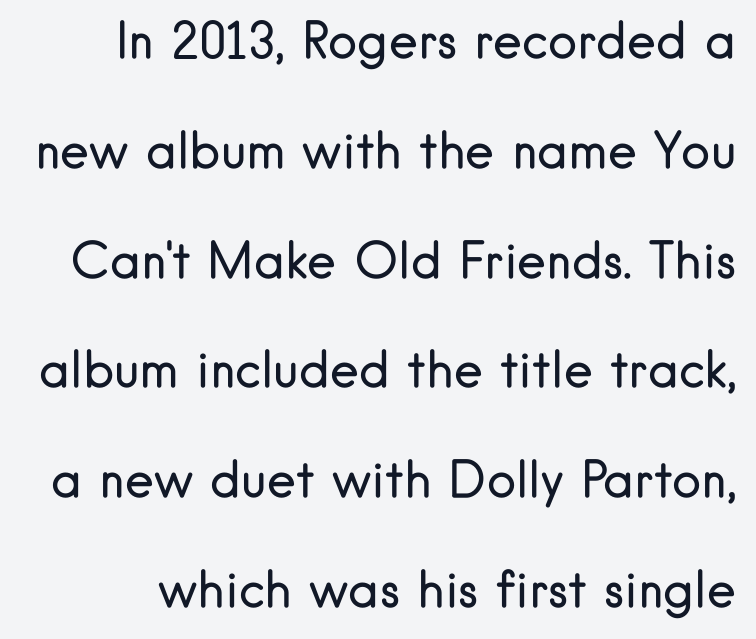
Q: Is the text bold? A: No.
Q: Is the text italic (slanted)? A: No, it is upright.
Q: Is the typeface a serif or a sans-serif typeface? A: Sans-serif.
Q: Is the text underlined? A: No.
Q: Is the spacing between letters normal or unusually wide? A: Normal.
Q: Is the spacing between lines tight, normal or loose? A: Loose.
Q: Width (condensed, normal, or wide)? A: Normal.
Q: Stroke contrast? A: Low.
Q: x-height? A: Small.
Q: Monospaced? A: No.
